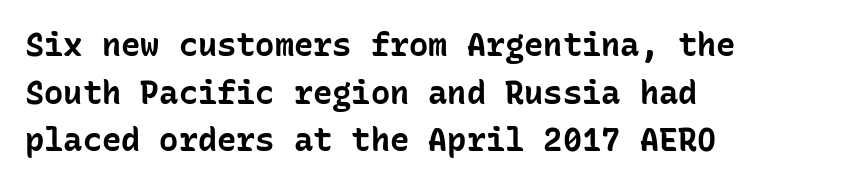
The image shows 32 px bold sans-serif type, upright, monospaced; set left-aligned, normal line spacing (1.49x), normal letter spacing, not underlined; low stroke contrast and a medium x-height.
